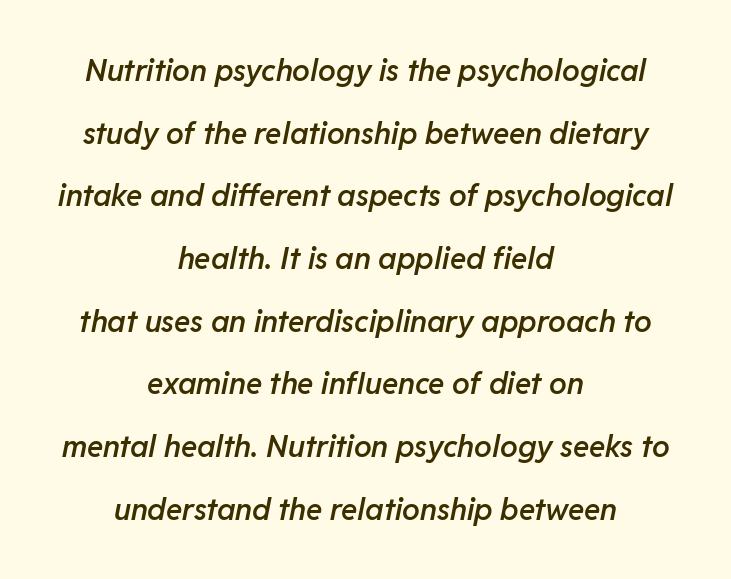
{"italic": "yes", "lean": "right", "slant_degrees": 11, "bold": "semi", "weight": "semibold", "width": "normal", "stroke_contrast": "low", "x_height": "medium", "monospaced": "no", "underline": "no", "align": "center", "line_spacing": "loose", "line_spacing_ratio": 2.09, "letter_spacing": "normal", "letter_spacing_em": 0.0, "glyph_px": 30}
